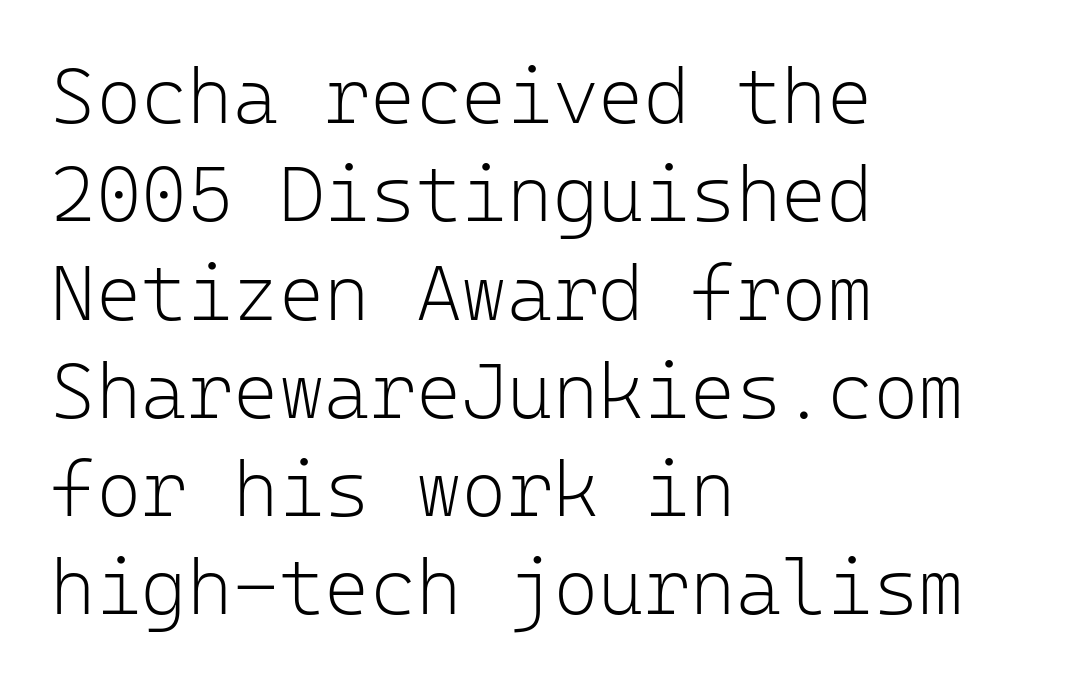
{"serif": "no", "italic": "no", "bold": "no", "weight": "light", "width": "normal", "stroke_contrast": "low", "x_height": "medium", "monospaced": "yes", "underline": "no", "align": "left", "line_spacing": "normal", "line_spacing_ratio": 1.26, "letter_spacing": "normal", "letter_spacing_em": 0.0, "glyph_px": 78}
